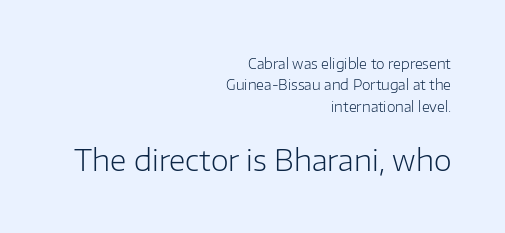
The image shows 29 px light sans-serif type, upright; set right-aligned, normal line spacing (1.53x), normal letter spacing, not underlined; the second (bottom) block is 2.07x larger; low stroke contrast and a medium x-height.
